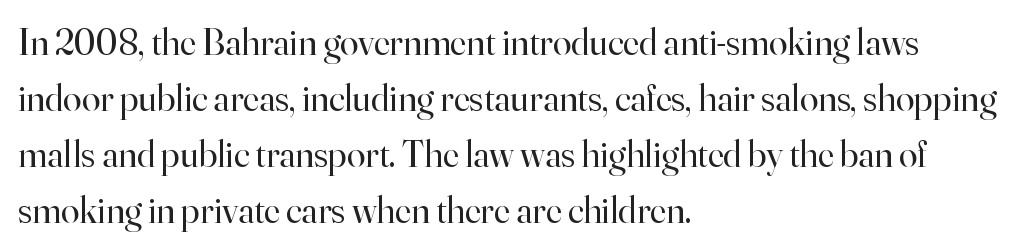
Q: Is the text bold? A: No.
Q: Is the text italic (slanted)? A: No, it is upright.
Q: Is the typeface a serif or a sans-serif typeface? A: Serif.
Q: Is the text underlined? A: No.
Q: How is the paragraph aligned? A: Left-aligned.
Q: Is the spacing between letters normal or unusually wide? A: Normal.
Q: Is the spacing between lines tight, normal or loose? A: Normal.
Q: Width (condensed, normal, or wide)? A: Normal.
Q: Stroke contrast? A: High.
Q: x-height? A: Small.
Q: Monospaced? A: No.
